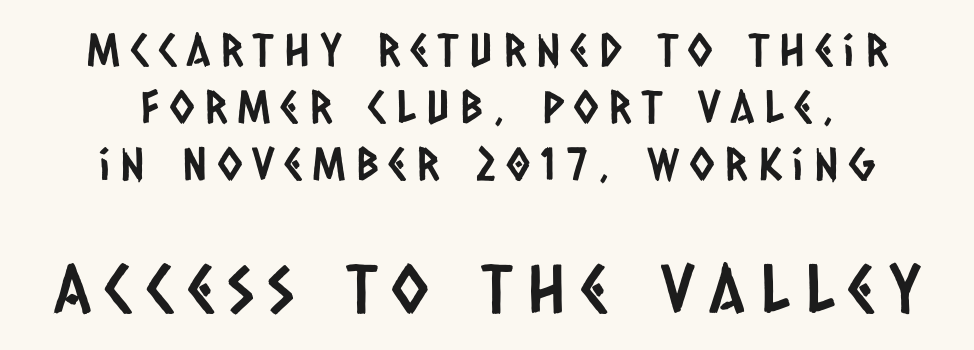
The image shows 67 px condensed sans-serif type; set centered, normal line spacing (1.27x), unusually wide letter spacing (+0.23 em), not underlined; the second (bottom) block is 1.49x larger; low stroke contrast and a large x-height.
